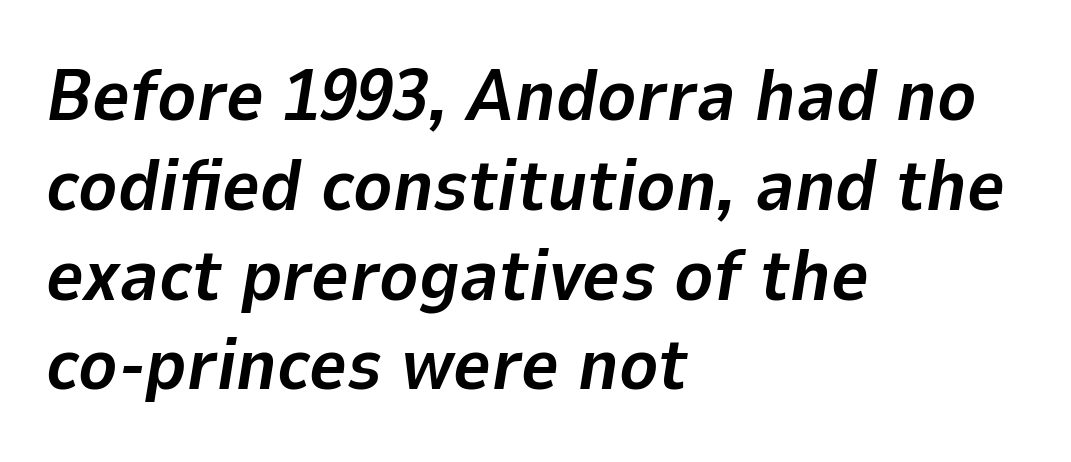
The image shows 73 px bold type, italic (leaning right); set left-aligned, line spacing 1.23x, normal letter spacing, not underlined; low stroke contrast and a medium x-height.
